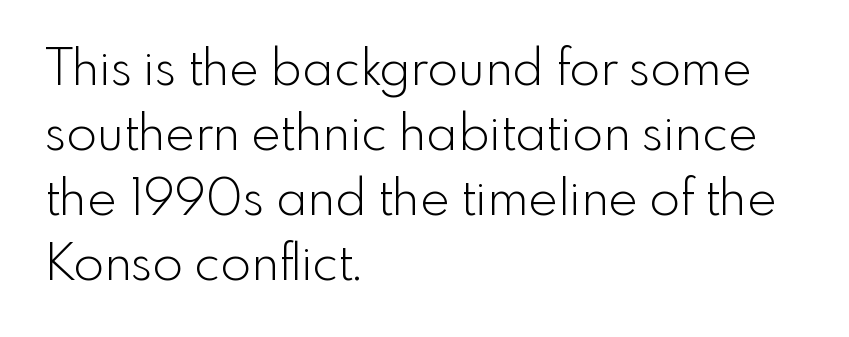
A classic flush-left, rag-right setting is used for this passage. Honestly, there is no underline to notice here at all. The tracking reads as untouched default to a designer's eye. Vertical spacing — default.
